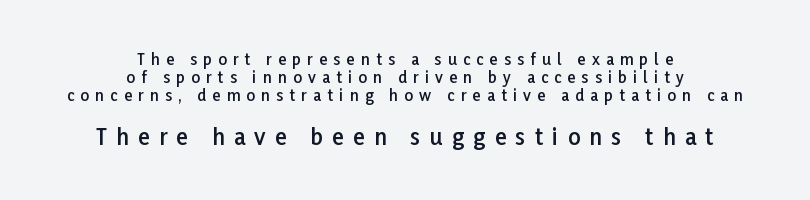
{"italic": "no", "bold": "semi", "underline": "no", "align": "center", "line_spacing_ratio": 1.2, "letter_spacing": "wide", "letter_spacing_em": 0.42, "larger_block": "second", "size_ratio": 1.47, "glyph_px": 22}
